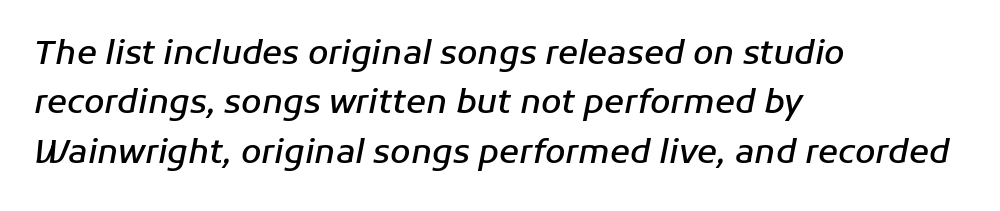
Reading down the block, your eye returns to a fixed left position each line. I'd describe the lettering as semibold — firm but not a full bold. Does the leading feel generous? No, just average. Nobody touched the tracking dial on this one. Varying glyph widths throughout — classic text-font behaviour. Clear beneath every line of the passage.
